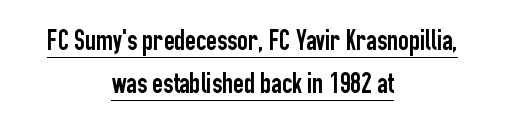
Q: Is the text italic (slanted)? A: No, it is upright.
Q: Is the typeface a serif or a sans-serif typeface? A: Sans-serif.
Q: Is the text underlined? A: Yes.
Q: How is the paragraph aligned? A: Centered.
Q: Is the spacing between letters normal or unusually wide? A: Normal.
Q: Is the spacing between lines tight, normal or loose? A: Normal.
Q: Width (condensed, normal, or wide)? A: Condensed.
Q: Stroke contrast? A: Low.
Q: x-height? A: Medium.
Q: Monospaced? A: No.
